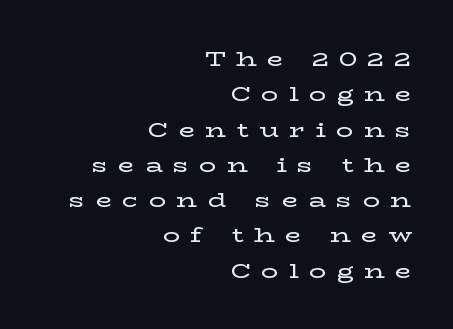
Q: Is the text italic (slanted)? A: No, it is upright.
Q: Is the text underlined? A: No.
Q: How is the paragraph aligned? A: Right-aligned.
Q: Is the spacing between letters normal or unusually wide? A: Unusually wide.
Q: Is the spacing between lines tight, normal or loose? A: Normal.
